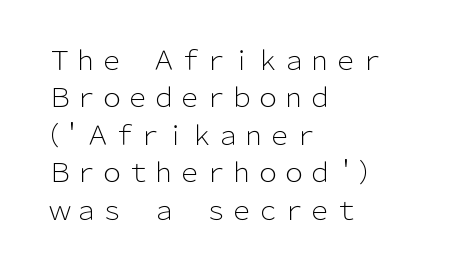
Is the letter spacing exaggerated? No — it looks like the ordinary default. This block has exactly the height ordinary leading produces. This is the regular roman posture of the typeface. Weight: not bold — regular or lighter.
